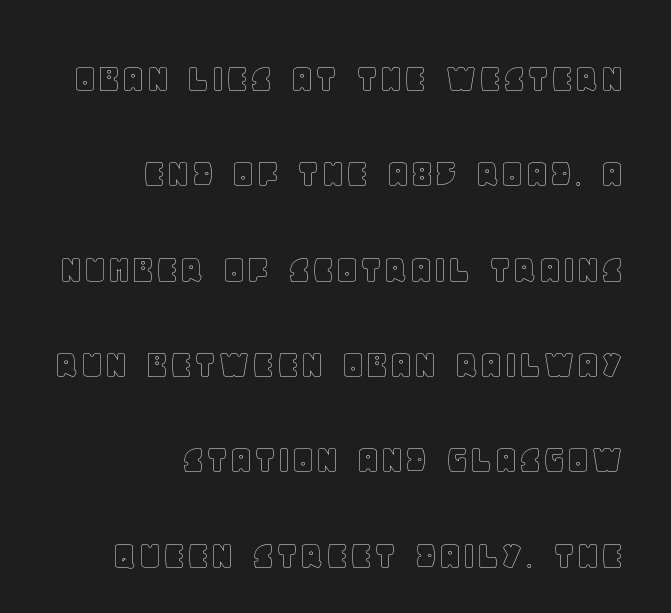
A typesetter would call this proportional, since set widths differ per character. Loosely led — the rows are spread out. The rendering anchors every line to the right-hand side. Just letters on the line, the space beneath them empty. This sample uses plain, unmodified letter spacing.
